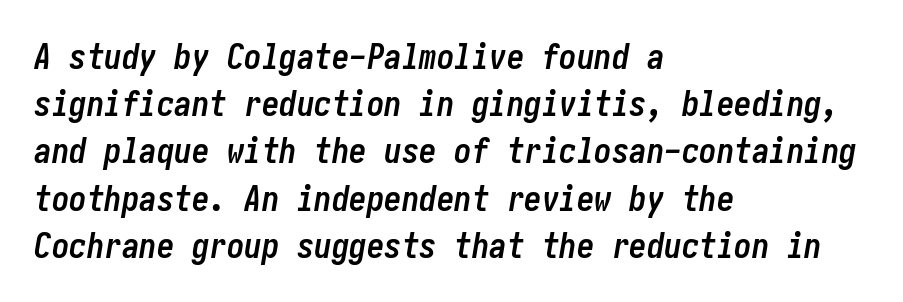
The image shows 35 px semibold, condensed type, italic (leaning right); set left-aligned, normal line spacing (1.35x), normal letter spacing, not underlined; low stroke contrast and a medium x-height.
